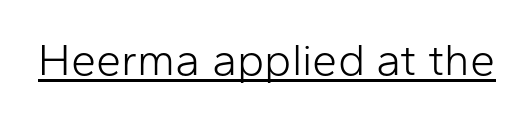
Q: Is the text bold? A: No.
Q: Is the text italic (slanted)? A: No, it is upright.
Q: Is the typeface a serif or a sans-serif typeface? A: Sans-serif.
Q: Is the text underlined? A: Yes.
Q: Is the spacing between letters normal or unusually wide? A: Normal.
Q: Width (condensed, normal, or wide)? A: Normal.
Q: Stroke contrast? A: Low.
Q: x-height? A: Medium.
Q: Monospaced? A: No.
